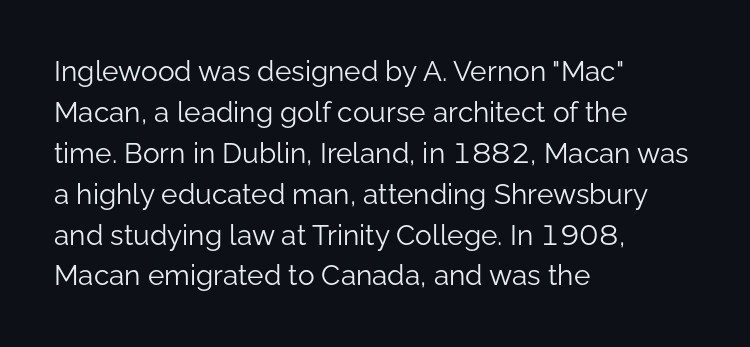
The image shows 28 px light sans-serif type, upright; set left-aligned, normal line spacing (1.46x), normal letter spacing, not underlined; low stroke contrast and a medium x-height.
